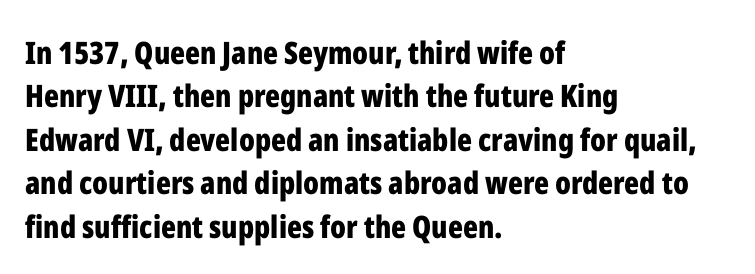
{"serif": "no", "italic": "no", "bold": "yes", "weight": "bold", "width": "condensed", "stroke_contrast": "low", "x_height": "medium", "monospaced": "no", "underline": "no", "align": "left", "line_spacing": "normal", "line_spacing_ratio": 1.4, "letter_spacing": "normal", "letter_spacing_em": 0.0, "glyph_px": 31}
